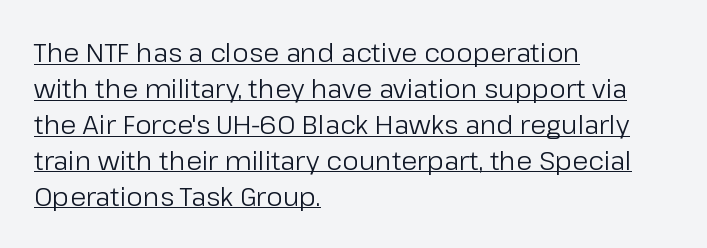
The image shows 26 px text type, upright; set left-aligned, normal line spacing (1.38x), normal letter spacing, underlined.
